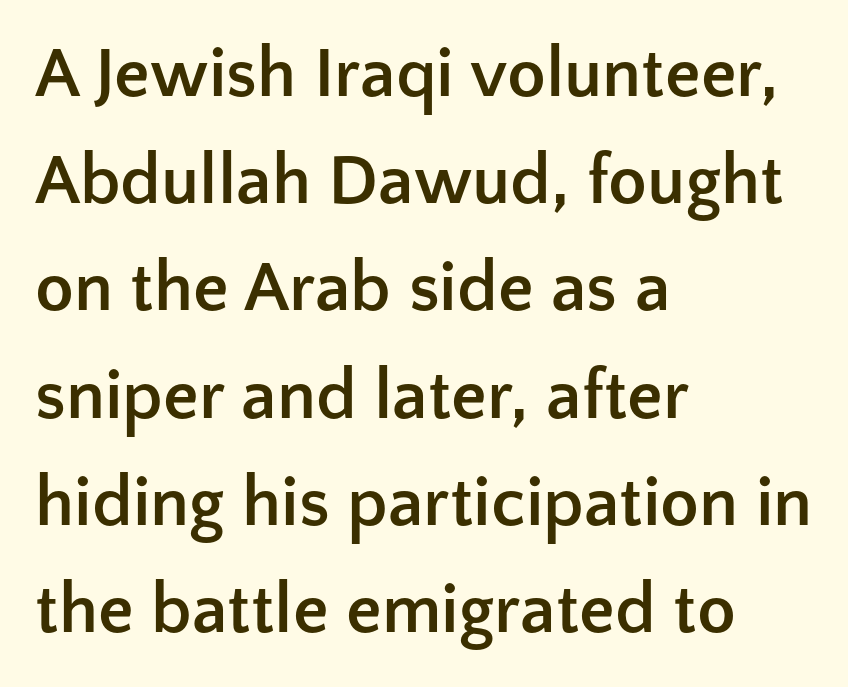
The image shows 71 px semibold sans-serif type, upright; set left-aligned, normal line spacing (1.51x), normal letter spacing, not underlined; low stroke contrast and a medium x-height.
